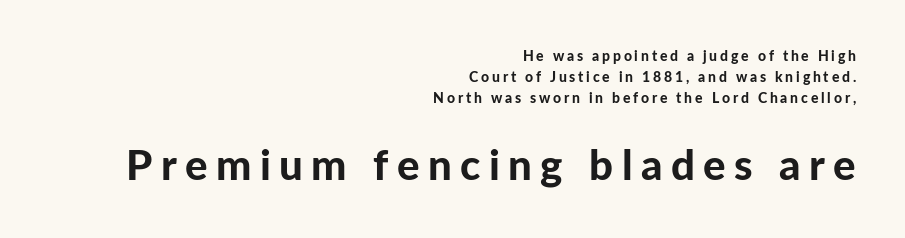
{"serif": "no", "italic": "no", "bold": "yes", "weight": "bold", "width": "normal", "stroke_contrast": "low", "x_height": "medium", "monospaced": "no", "underline": "no", "align": "right", "line_spacing": "normal", "line_spacing_ratio": 1.5, "letter_spacing": "wide", "letter_spacing_em": 0.2, "larger_block": "second", "size_ratio": 3.0, "glyph_px": 42}
